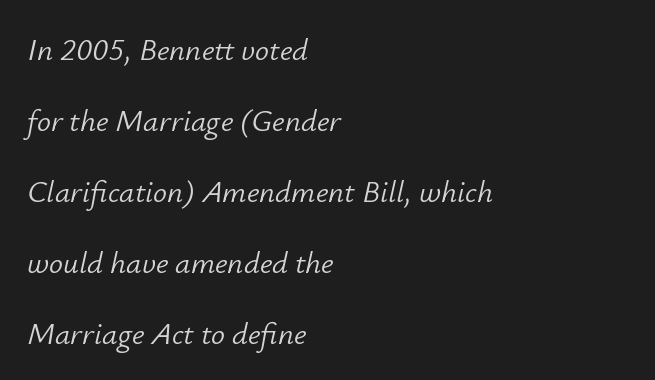
The image shows 31 px light type, italic (leaning right); set left-aligned, loose line spacing (2.29x), normal letter spacing, not underlined; low stroke contrast and a small x-height.
